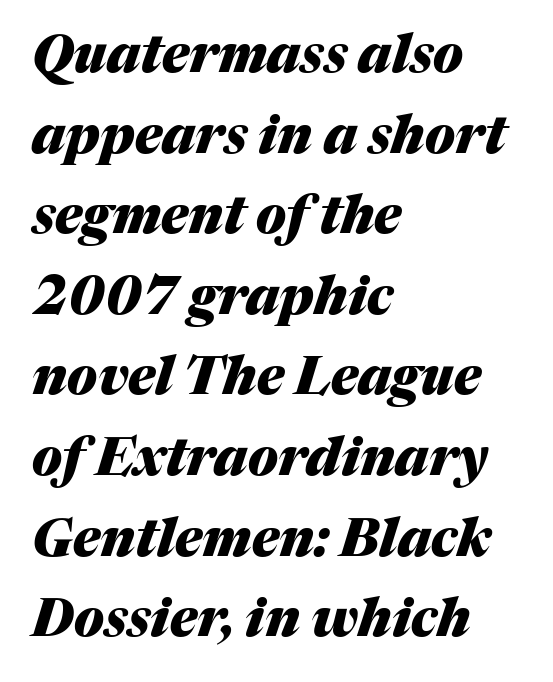
{"italic": "yes", "lean": "right", "slant_degrees": 17, "bold": "yes", "weight": "heavy", "width": "normal", "stroke_contrast": "medium", "x_height": "medium", "monospaced": "no", "underline": "no", "align": "left", "line_spacing": "normal", "line_spacing_ratio": 1.55, "letter_spacing": "normal", "letter_spacing_em": 0.0, "glyph_px": 52}
